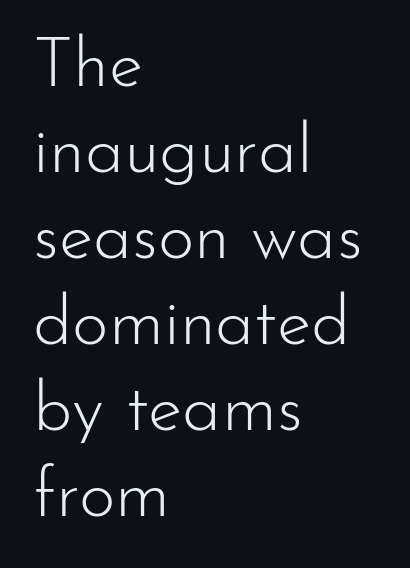
Is this a fixed-width face? No — the glyphs have proportional, varying widths. The letters sit at their default tracking, neither squeezed nor spread. The lettering holds an erect, upright posture throughout. On a weight scale, this lands at 450 or below. Rule under the text: the space is simply empty.
